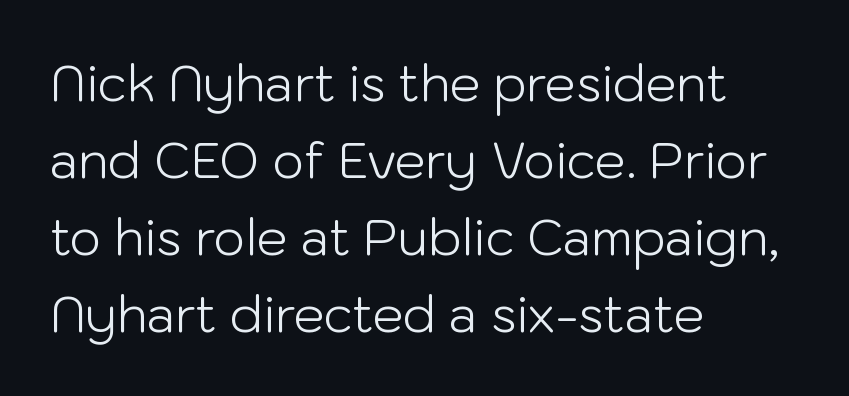
Q: Is the text bold? A: No.
Q: Is the text italic (slanted)? A: No, it is upright.
Q: Is the typeface a serif or a sans-serif typeface? A: Sans-serif.
Q: Is the text underlined? A: No.
Q: How is the paragraph aligned? A: Left-aligned.
Q: Is the spacing between letters normal or unusually wide? A: Normal.
Q: Is the spacing between lines tight, normal or loose? A: Normal.
Q: Width (condensed, normal, or wide)? A: Normal.
Q: Stroke contrast? A: Low.
Q: x-height? A: Medium.
Q: Monospaced? A: No.
